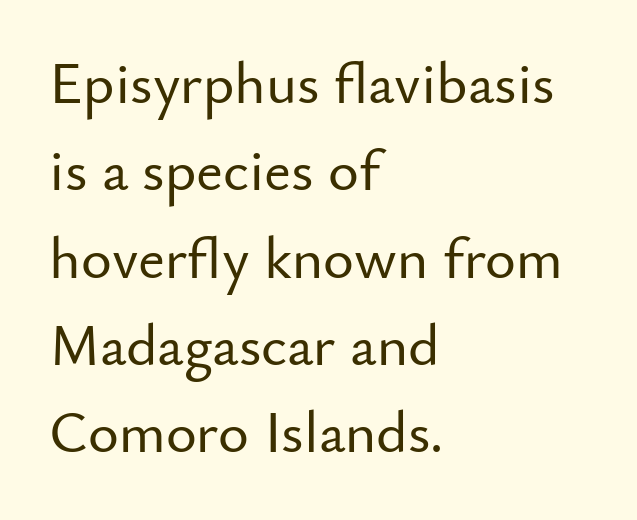
Q: Is the text italic (slanted)? A: No, it is upright.
Q: Is the typeface a serif or a sans-serif typeface? A: Sans-serif.
Q: Is the text underlined? A: No.
Q: How is the paragraph aligned? A: Left-aligned.
Q: Is the spacing between letters normal or unusually wide? A: Normal.
Q: Is the spacing between lines tight, normal or loose? A: Normal.
Q: Width (condensed, normal, or wide)? A: Normal.
Q: Stroke contrast? A: Low.
Q: x-height? A: Small.
Q: Monospaced? A: No.
